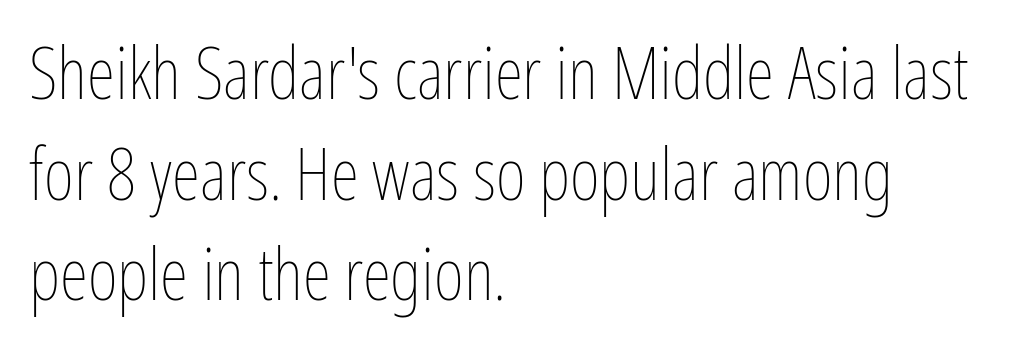
{"italic": "no", "bold": "no", "weight": "thin", "width": "condensed", "stroke_contrast": "low", "x_height": "medium", "monospaced": "no", "underline": "no", "align": "left", "line_spacing": "normal", "line_spacing_ratio": 1.38, "letter_spacing": "normal", "letter_spacing_em": 0.0, "glyph_px": 73}
